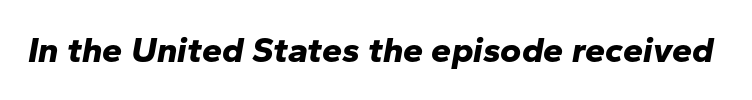
Clear beneath every line of the passage. A typesetter would call this proportional, since set widths differ per character. Standard letterfit; no display-style spreading of the glyphs. There's an unmistakable incline to the writing here. Its strokes are broad and dark, the hallmark of bold type.
